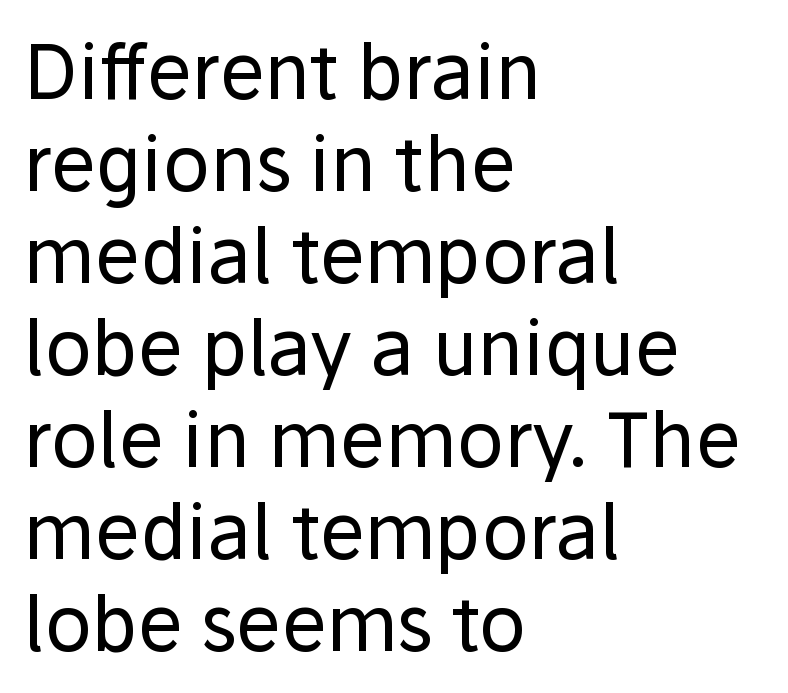
The image shows 76 px regular-weight sans-serif type, upright; set left-aligned, line spacing 1.21x, normal letter spacing, not underlined; low stroke contrast and a medium x-height.
